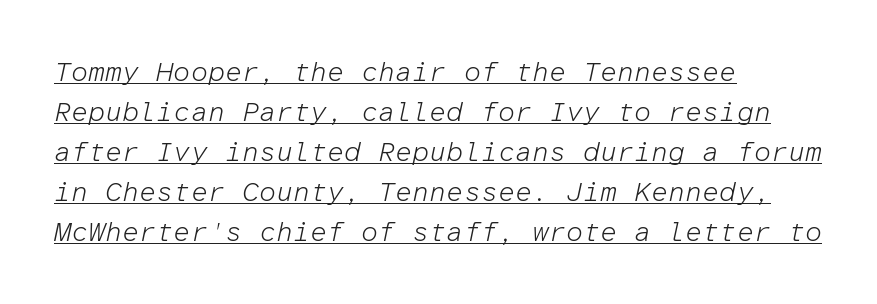
The axis of the letterforms is tilted away from vertical. The type is set solid horizontally, with unmodified tracking. A student would call this left alignment; a typographer would say flush left, rag right. The vertical gap from one line to the next is medium. No extra ink here — the face is not bold. A continuous stroke trails under the words, as in a hyperlink.
